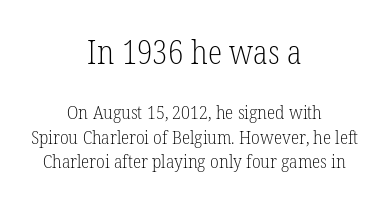
The paragraph shown floats in the horizontal middle. Each row of text sits above clean, open space. Designer's note — italics off, roman on. These lines sit exactly where default settings would place them. The letters advance in unequal steps, a hallmark of proportional type. How are the letters spaced? Ordinarily, with no added tracking.
